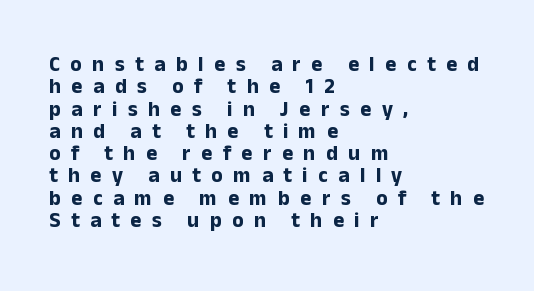
Closely set lines give the paragraph a compact silhouette. Notice how thick the strokes are: this is what a full bold looks like. Words appear elongated and porous because spacing is wide. Is the block centered? No — it sits flush against the left margin.
